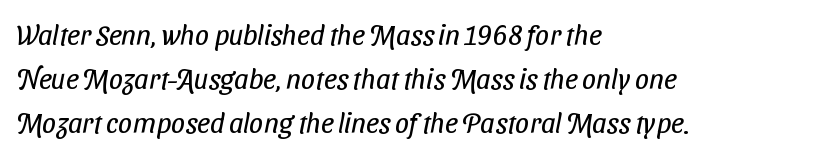
Q: Is the text bold? A: No.
Q: Is the typeface a serif or a sans-serif typeface? A: Sans-serif.
Q: Is the text underlined? A: No.
Q: How is the paragraph aligned? A: Left-aligned.
Q: Is the spacing between letters normal or unusually wide? A: Normal.
Q: Is the spacing between lines tight, normal or loose? A: Normal.
Q: Width (condensed, normal, or wide)? A: Condensed.
Q: Stroke contrast? A: Low.
Q: x-height? A: Medium.
Q: Monospaced? A: No.
